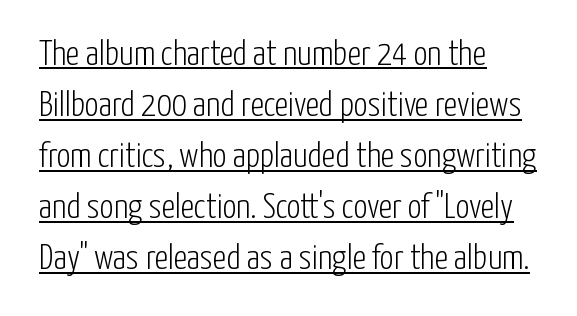
The image shows 35 px light, condensed sans-serif type, upright; set left-aligned, normal line spacing (1.46x), normal letter spacing, underlined; low stroke contrast and a medium x-height.
